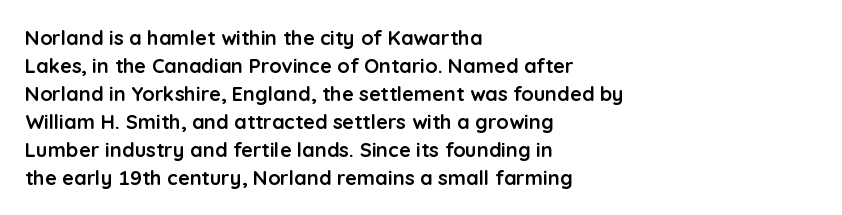
Q: Is the text bold? A: Yes.
Q: Is the text italic (slanted)? A: No, it is upright.
Q: Is the text underlined? A: No.
Q: How is the paragraph aligned? A: Left-aligned.
Q: Is the spacing between letters normal or unusually wide? A: Normal.
Q: Is the spacing between lines tight, normal or loose? A: Normal.
